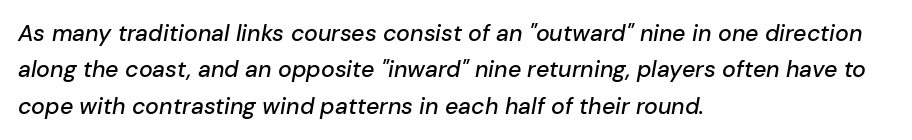
Q: Is the text italic (slanted)? A: Yes, it leans right by about 10 degrees.
Q: Is the text underlined? A: No.
Q: How is the paragraph aligned? A: Left-aligned.
Q: Is the spacing between letters normal or unusually wide? A: Normal.
Q: Is the spacing between lines tight, normal or loose? A: Normal.
